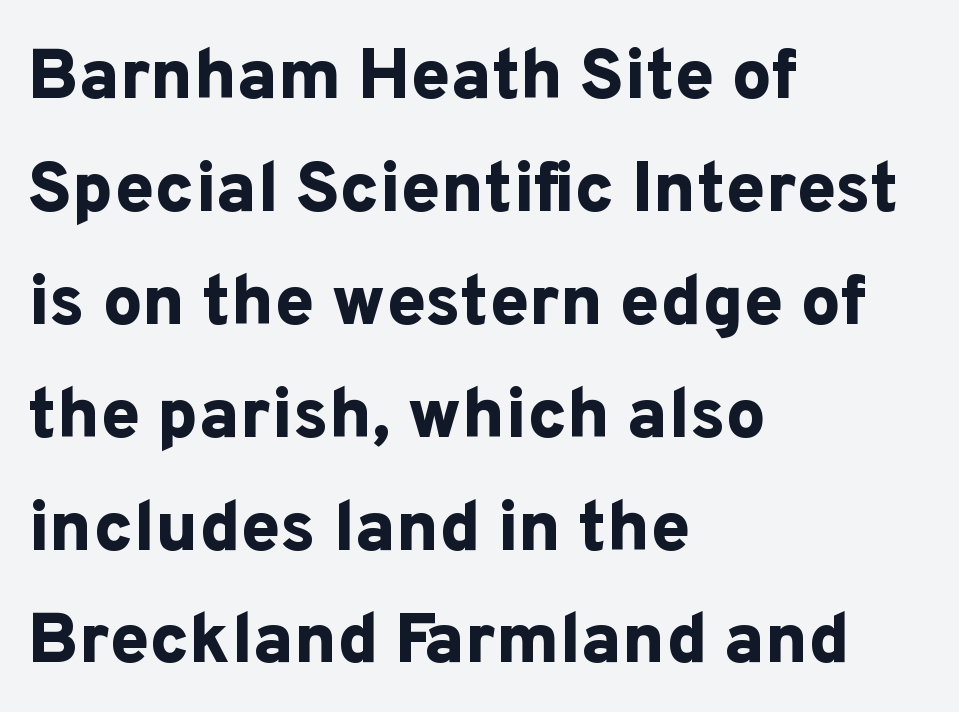
The image shows 71 px bold sans-serif type, upright; set left-aligned, normal line spacing (1.59x), normal letter spacing, not underlined; low stroke contrast and a medium x-height.
